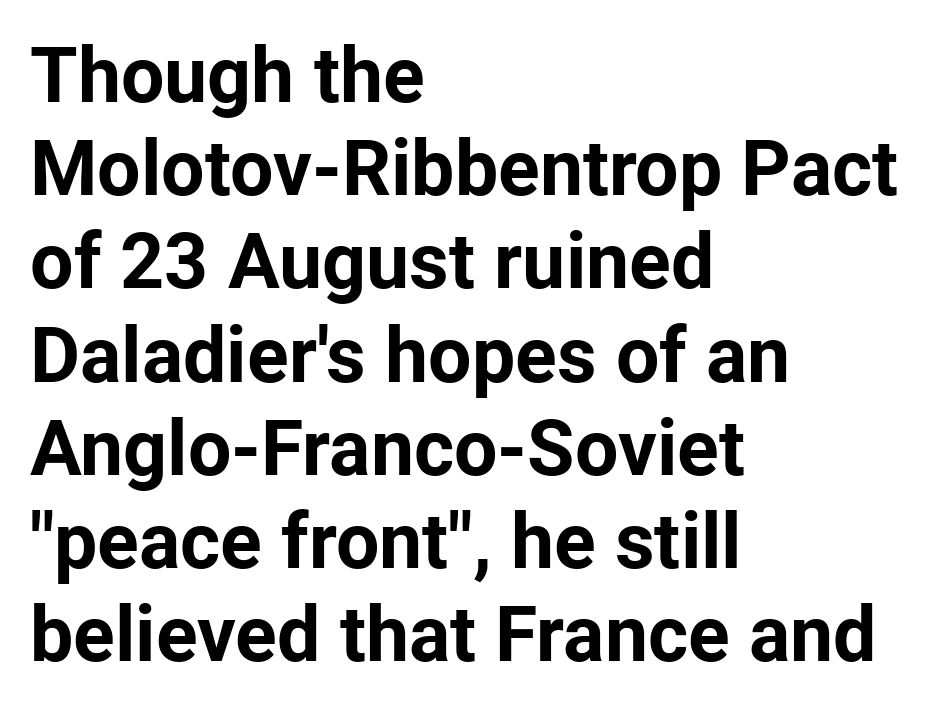
{"serif": "no", "italic": "no", "bold": "yes", "weight": "bold", "width": "normal", "stroke_contrast": "low", "x_height": "medium", "monospaced": "no", "underline": "no", "align": "left", "line_spacing_ratio": 1.21, "letter_spacing": "normal", "letter_spacing_em": 0.0, "glyph_px": 77}
